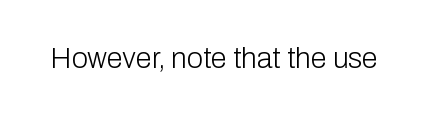
Type without underlining. Are there feet on the stems? There aren't — it's a sans. Spacing verdict: proportional, widths tailored to each character. The letterforms sit shoulder to shoulder at normal distance. The specimen reads as upright at a glance. The strokes carry an ordinary text weight at most.
